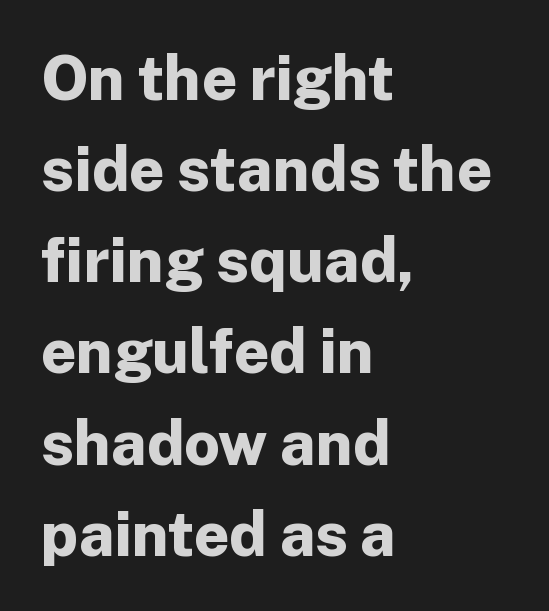
Do the letters lean? They stand straight. You'd pick this weight for a headline — it's a proper bold. Words float on clear page, feet unadorned. Each letter keeps its own natural width here, so spacing adapts to shape.
